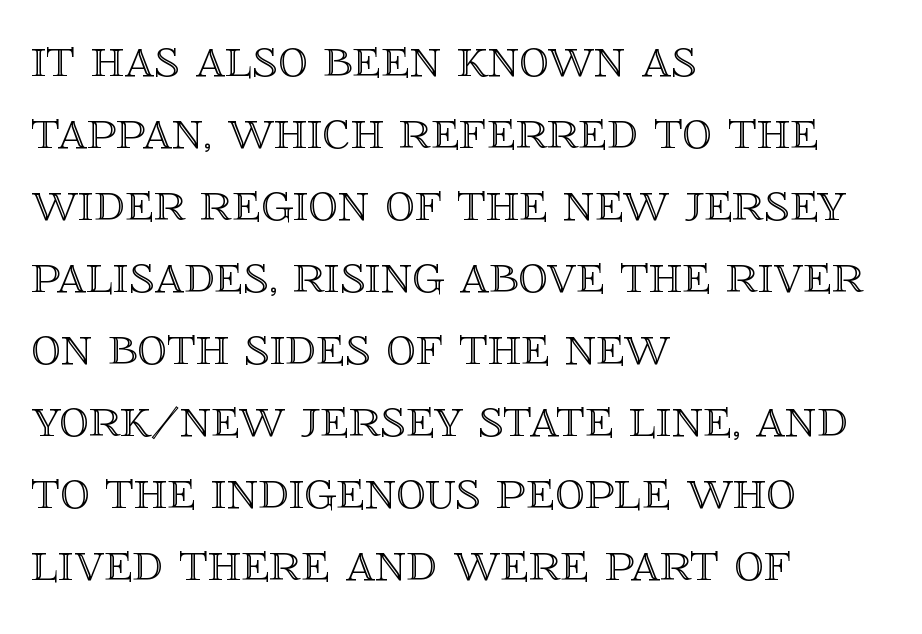
The type sits square on the baseline with zero lean. Spacing between characters is what you'd get straight out of the box. The space directly below the letters is spotless. Leftover space on each line is placed entirely after the last word. Proportional: the letters do not fall into vertical columns.
